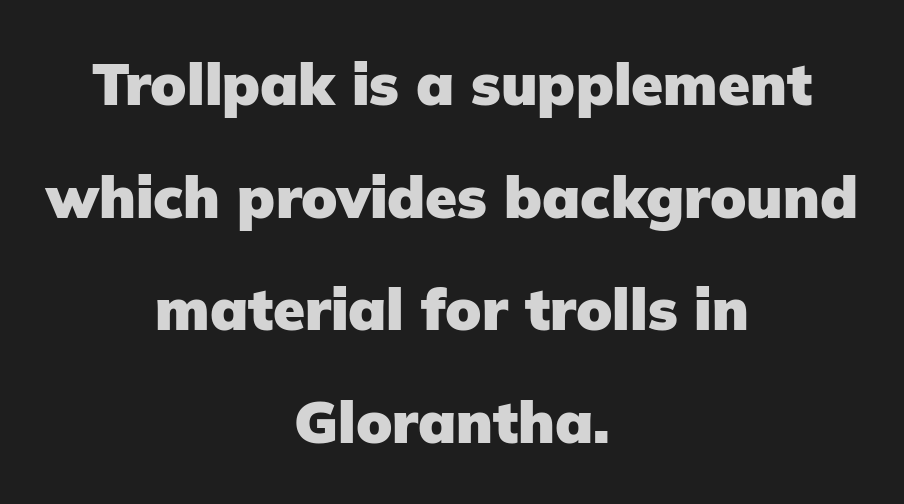
The image shows 58 px heavy sans-serif type, upright; set centered, loose line spacing (1.94x), normal letter spacing, not underlined; low stroke contrast and a medium x-height.
